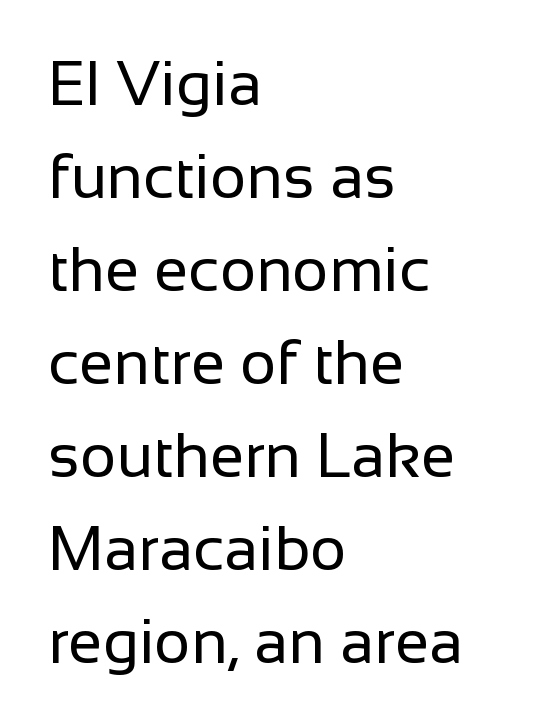
Q: Is the text bold? A: No.
Q: Is the text italic (slanted)? A: No, it is upright.
Q: Is the typeface a serif or a sans-serif typeface? A: Sans-serif.
Q: Is the text underlined? A: No.
Q: How is the paragraph aligned? A: Left-aligned.
Q: Is the spacing between letters normal or unusually wide? A: Normal.
Q: Is the spacing between lines tight, normal or loose? A: Normal.
Q: Width (condensed, normal, or wide)? A: Normal.
Q: Stroke contrast? A: Low.
Q: x-height? A: Medium.
Q: Monospaced? A: No.
